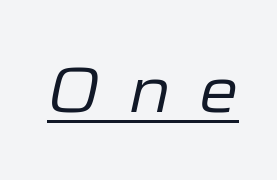
{"italic": "yes", "lean": "right", "slant_degrees": 12, "bold": "no", "weight": "regular", "width": "normal", "stroke_contrast": "low", "x_height": "medium", "monospaced": "no", "underline": "yes", "letter_spacing": "wide", "letter_spacing_em": 0.42, "glyph_px": 64}
